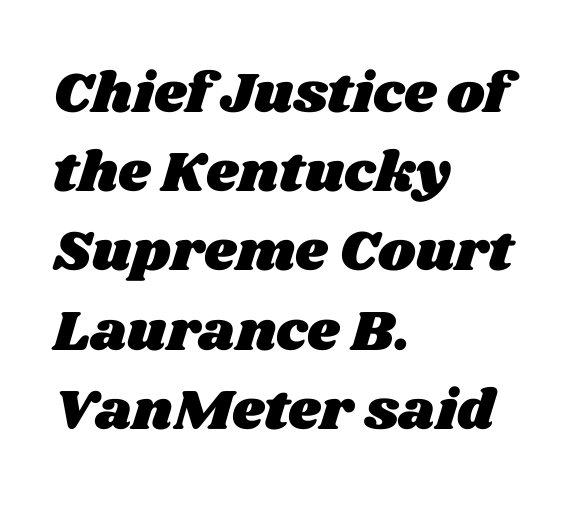
{"width": "wide", "stroke_contrast": "medium", "x_height": "large", "monospaced": "no", "underline": "no", "align": "left", "line_spacing": "normal", "line_spacing_ratio": 1.39, "letter_spacing": "normal", "letter_spacing_em": 0.0, "glyph_px": 57}
